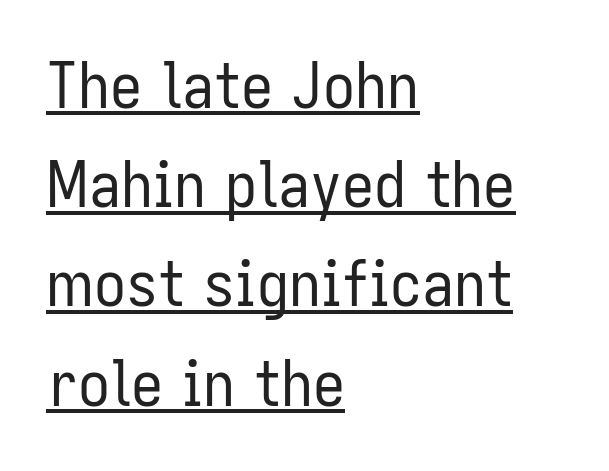
The image shows 64 px regular-weight, condensed sans-serif type, upright; set left-aligned, normal line spacing (1.55x), normal letter spacing, underlined; low stroke contrast and a medium x-height.
